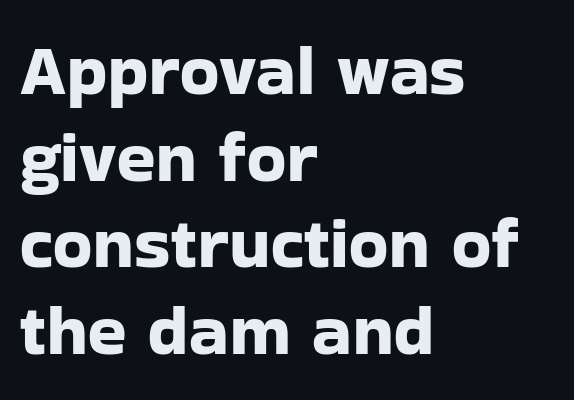
The image shows 71 px sans-serif type, upright; set left-aligned, line spacing 1.22x, normal letter spacing, not underlined; low stroke contrast and a medium x-height.
